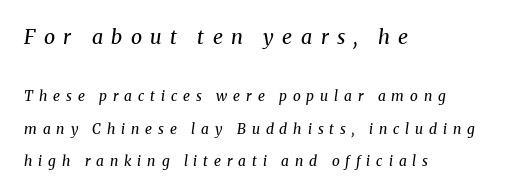
{"italic": "yes", "lean": "right", "slant_degrees": 8, "bold": "no", "underline": "no", "align": "left", "line_spacing": "loose", "line_spacing_ratio": 2.34, "letter_spacing": "wide", "letter_spacing_em": 0.42, "larger_block": "first", "size_ratio": 1.43, "glyph_px": 20}
